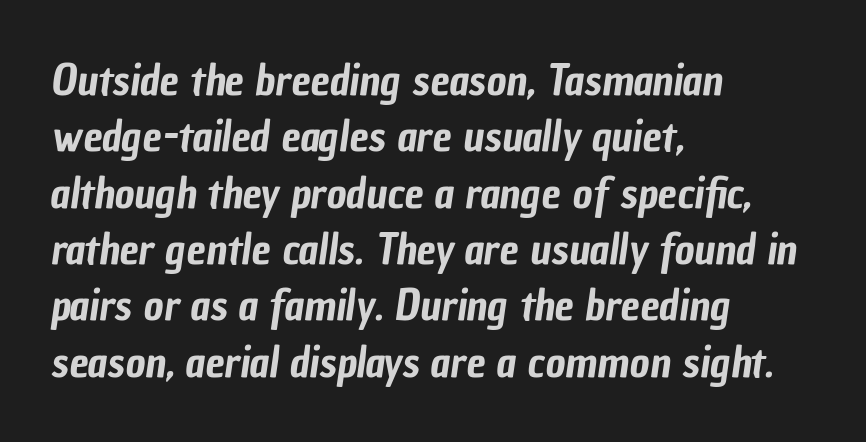
Q: Is the typeface a serif or a sans-serif typeface? A: Sans-serif.
Q: Is the text underlined? A: No.
Q: How is the paragraph aligned? A: Left-aligned.
Q: Is the spacing between letters normal or unusually wide? A: Normal.
Q: Is the spacing between lines tight, normal or loose? A: Normal.
Q: Width (condensed, normal, or wide)? A: Condensed.
Q: Stroke contrast? A: Low.
Q: x-height? A: Medium.
Q: Monospaced? A: No.
